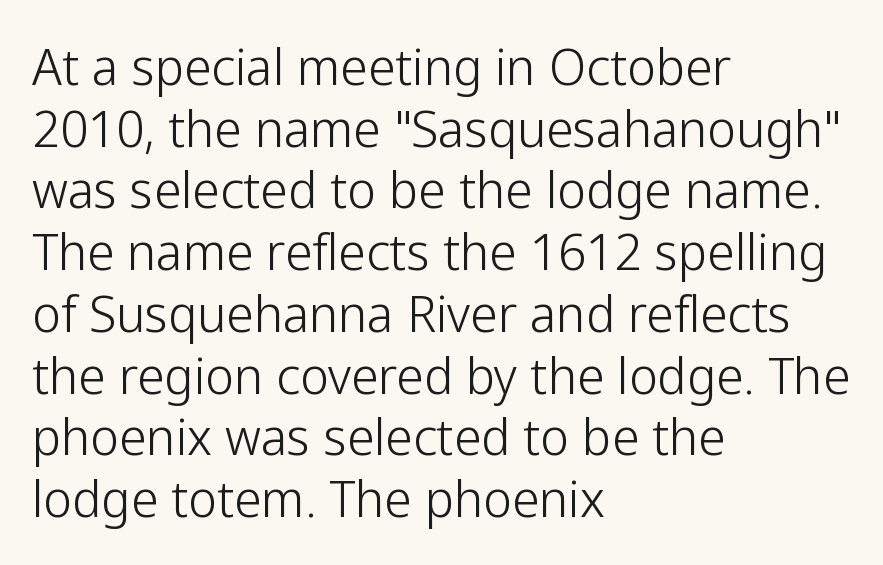
Q: Is the text bold? A: No.
Q: Is the text italic (slanted)? A: No, it is upright.
Q: Is the typeface a serif or a sans-serif typeface? A: Sans-serif.
Q: Is the text underlined? A: No.
Q: How is the paragraph aligned? A: Left-aligned.
Q: Is the spacing between letters normal or unusually wide? A: Normal.
Q: Is the spacing between lines tight, normal or loose? A: Normal.
Q: Width (condensed, normal, or wide)? A: Normal.
Q: Stroke contrast? A: Low.
Q: x-height? A: Medium.
Q: Monospaced? A: No.
